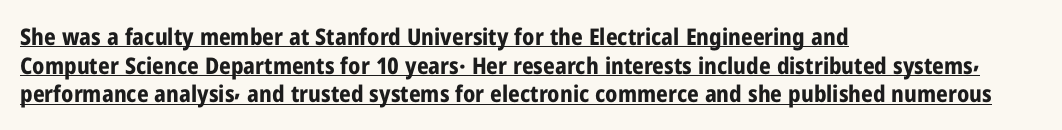
The image shows 23 px bold type, upright; set left-aligned, normal line spacing (1.25x), normal letter spacing, underlined.
